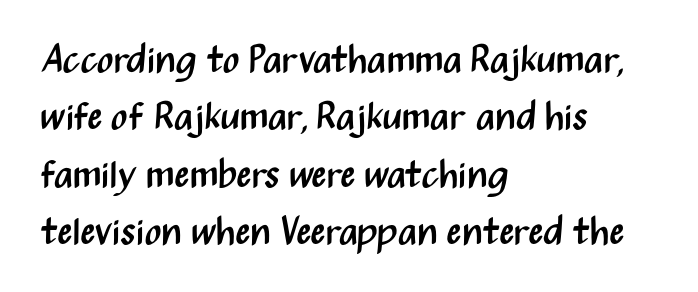
Nothing sits at the stroke ends, so this counts as sans-serif. Nobody drew a line under any word here. Alignment: flush left. Characters remain perfectly vertical along every line. Think of a printed novel: that variable character pitch is what you see here.
